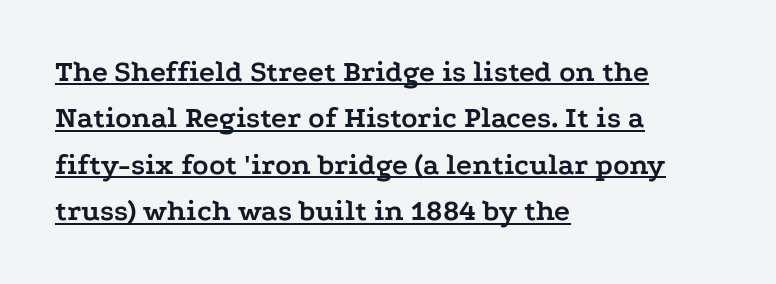
The image shows 30 px semibold, wide serif type, upright; set left-aligned, normal line spacing (1.55x), normal letter spacing, underlined; low stroke contrast and a medium x-height.
